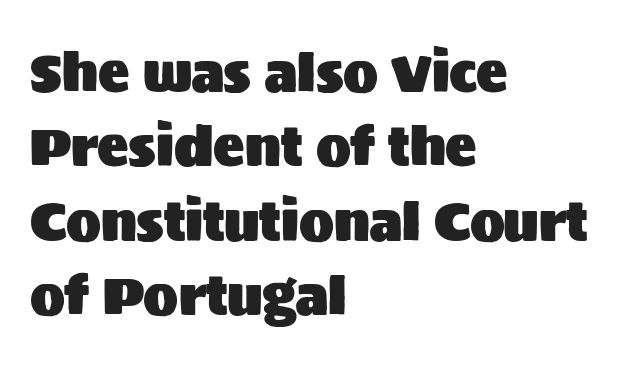
Q: Is the text italic (slanted)? A: No, it is upright.
Q: Is the typeface a serif or a sans-serif typeface? A: Sans-serif.
Q: Is the text underlined? A: No.
Q: How is the paragraph aligned? A: Left-aligned.
Q: Is the spacing between letters normal or unusually wide? A: Normal.
Q: Is the spacing between lines tight, normal or loose? A: Normal.
Q: Width (condensed, normal, or wide)? A: Normal.
Q: Stroke contrast? A: Medium.
Q: x-height? A: Large.
Q: Monospaced? A: No.
